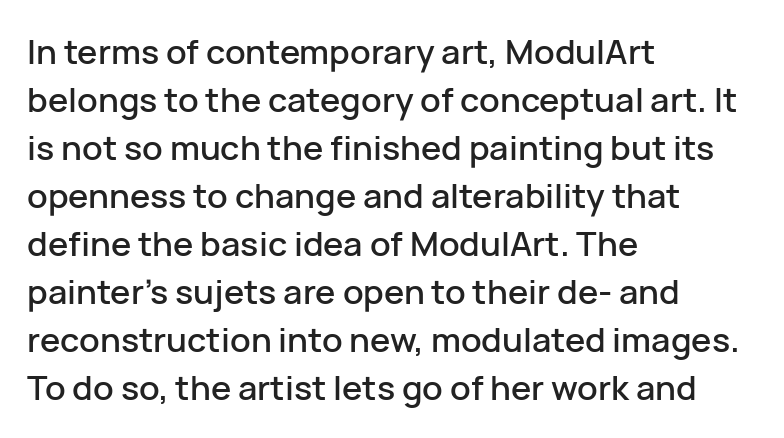
The image shows 34 px sans-serif type, upright; set left-aligned, normal line spacing (1.41x), normal letter spacing, not underlined; low stroke contrast and a medium x-height.
